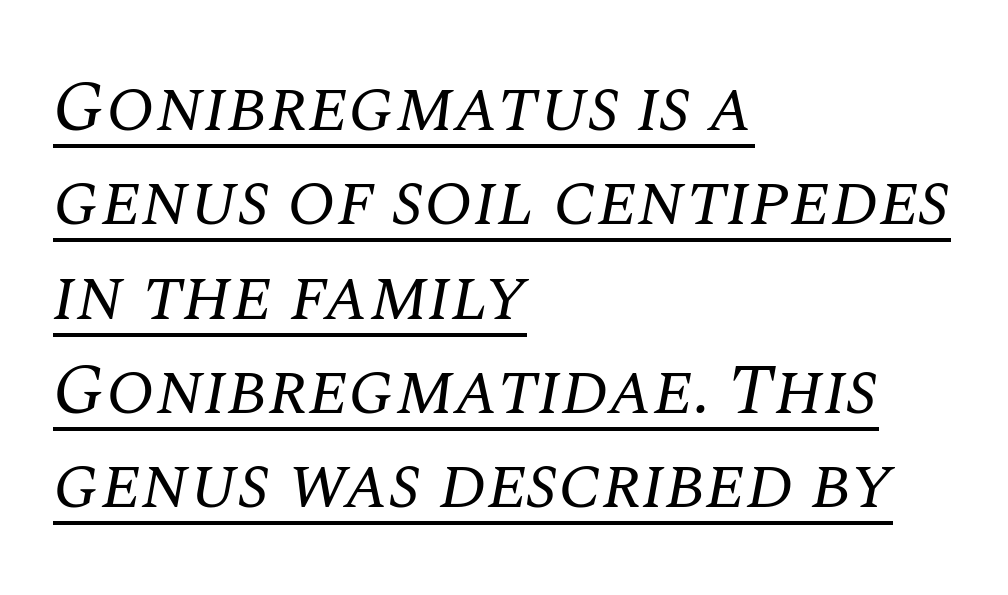
Q: Is the text bold? A: No.
Q: Is the text italic (slanted)? A: Yes, it leans right by about 10 degrees.
Q: Is the typeface a serif or a sans-serif typeface? A: Serif.
Q: Is the text underlined? A: Yes.
Q: How is the paragraph aligned? A: Left-aligned.
Q: Is the spacing between letters normal or unusually wide? A: Normal.
Q: Is the spacing between lines tight, normal or loose? A: Normal.
Q: Width (condensed, normal, or wide)? A: Normal.
Q: Stroke contrast? A: Medium.
Q: x-height? A: Large.
Q: Monospaced? A: No.
